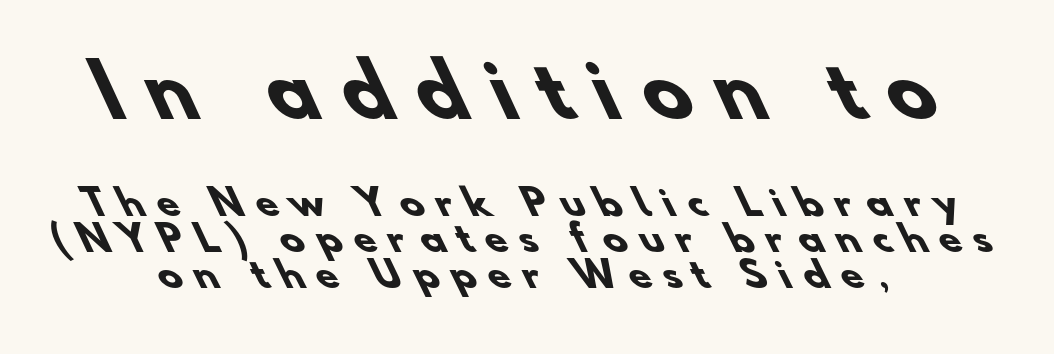
The image shows 72 px heavy sans-serif type; set centered, tight line spacing (1.0x), unusually wide letter spacing (+0.35 em), not underlined; the first (top) block is 2.0x larger; low stroke contrast and a small x-height.
